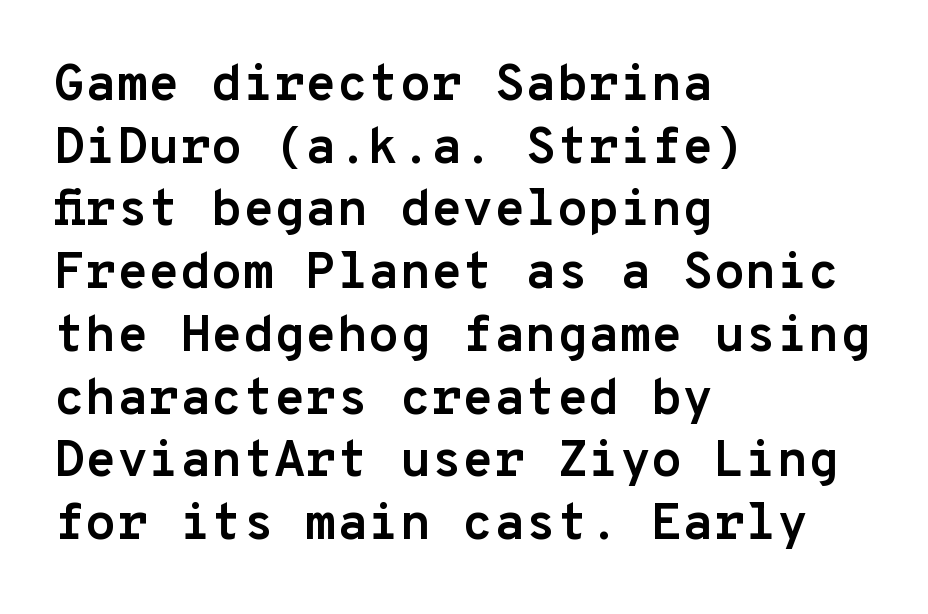
The image shows 51 px semibold sans-serif type, upright, monospaced; set left-aligned, line spacing 1.23x, normal letter spacing, not underlined; low stroke contrast and a medium x-height.
